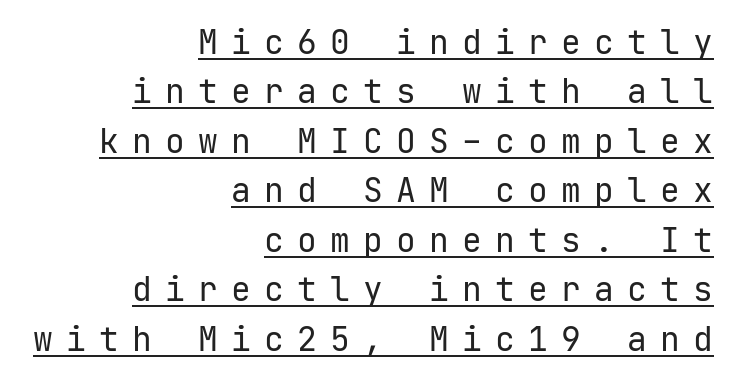
{"serif": "no", "italic": "no", "bold": "no", "weight": "regular", "width": "normal", "stroke_contrast": "low", "x_height": "medium", "monospaced": "yes", "underline": "yes", "align": "right", "line_spacing": "normal", "line_spacing_ratio": 1.5, "letter_spacing": "wide", "letter_spacing_em": 0.4, "glyph_px": 33}
